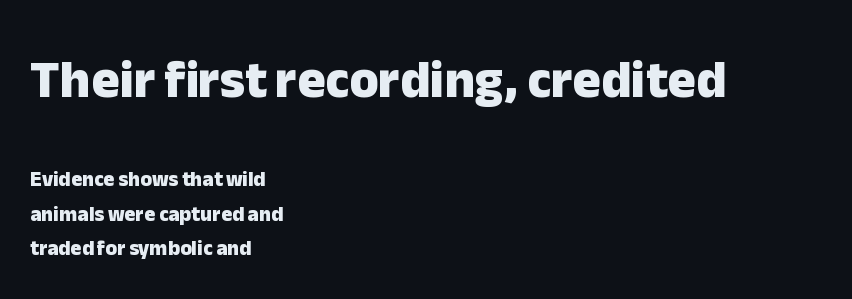
The image shows 53 px heavy sans-serif type, upright; set left-aligned, normal line spacing (1.64x), normal letter spacing, not underlined; the first (top) block is 2.52x larger; low stroke contrast and a medium x-height.
